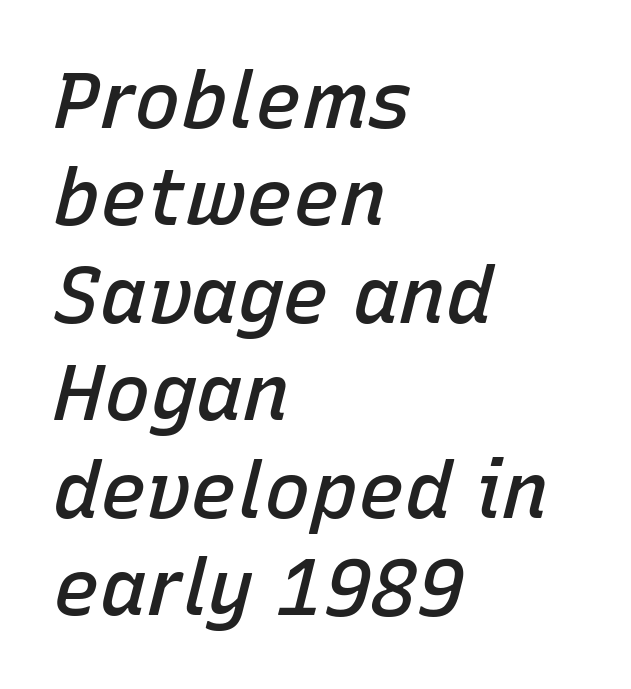
{"italic": "yes", "lean": "right", "slant_degrees": 15, "bold": "semi", "weight": "semibold", "width": "normal", "stroke_contrast": "low", "x_height": "medium", "monospaced": "no", "underline": "no", "align": "left", "line_spacing": "normal", "line_spacing_ratio": 1.25, "letter_spacing": "normal", "letter_spacing_em": 0.0, "glyph_px": 78}
